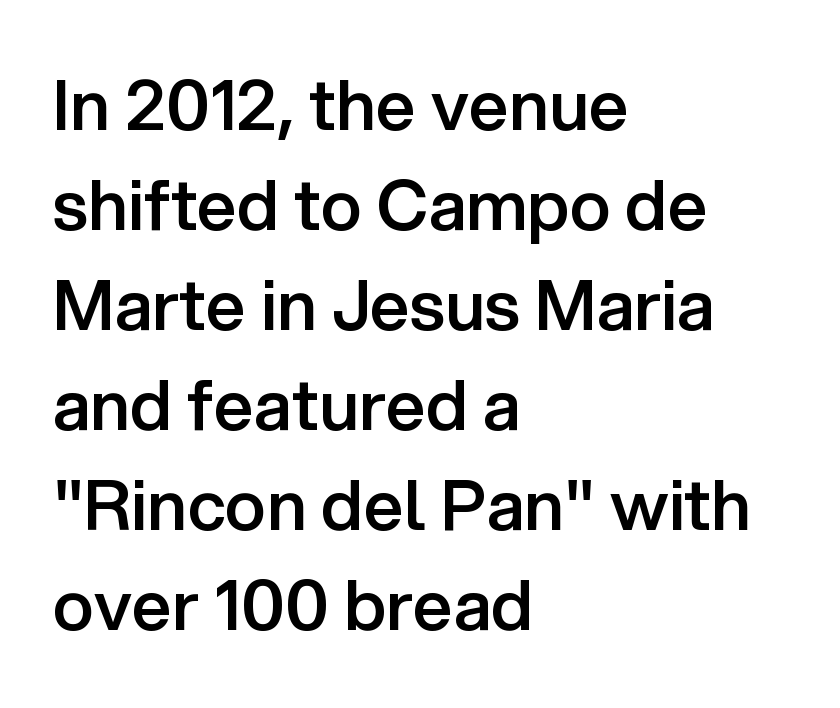
Q: Is the text bold? A: Semi-bold.
Q: Is the text italic (slanted)? A: No, it is upright.
Q: Is the typeface a serif or a sans-serif typeface? A: Sans-serif.
Q: Is the text underlined? A: No.
Q: How is the paragraph aligned? A: Left-aligned.
Q: Is the spacing between letters normal or unusually wide? A: Normal.
Q: Is the spacing between lines tight, normal or loose? A: Normal.
Q: Width (condensed, normal, or wide)? A: Normal.
Q: Stroke contrast? A: Low.
Q: x-height? A: Medium.
Q: Monospaced? A: No.
